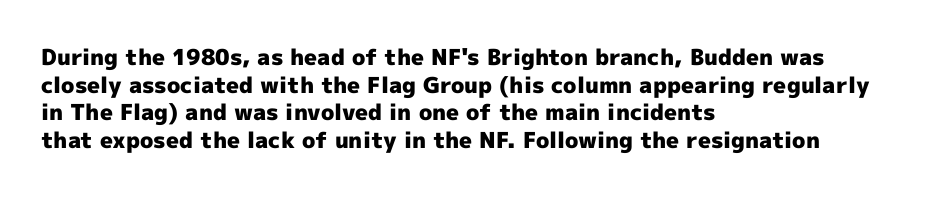
{"italic": "no", "bold": "yes", "underline": "no", "align": "left", "line_spacing": "normal", "line_spacing_ratio": 1.26, "letter_spacing": "normal", "letter_spacing_em": 0.0, "glyph_px": 22}
